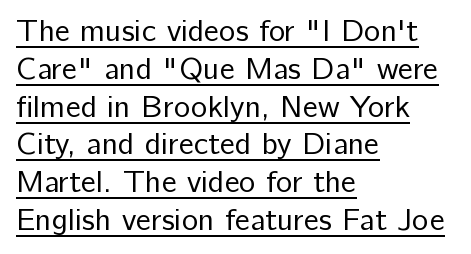
Q: Is the text bold? A: No.
Q: Is the text italic (slanted)? A: No, it is upright.
Q: Is the typeface a serif or a sans-serif typeface? A: Sans-serif.
Q: Is the text underlined? A: Yes.
Q: How is the paragraph aligned? A: Left-aligned.
Q: Is the spacing between letters normal or unusually wide? A: Normal.
Q: Width (condensed, normal, or wide)? A: Normal.
Q: Stroke contrast? A: Low.
Q: x-height? A: Medium.
Q: Monospaced? A: No.
